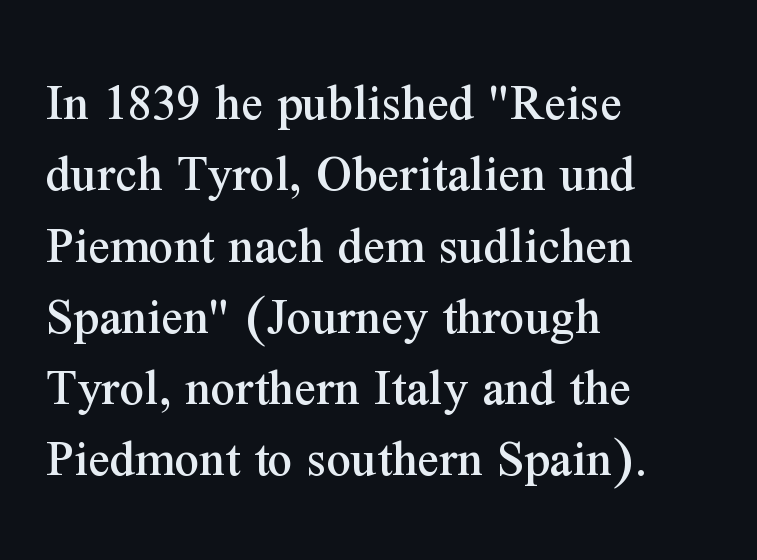
Classification — serif. Caption: multi-line text, flush left, ragged right. Designer's note — italics off, roman on. You could not count columns in this text — the font is proportionally spaced. Nothing unusual about the tracking: characters are spaced as the font intends.
